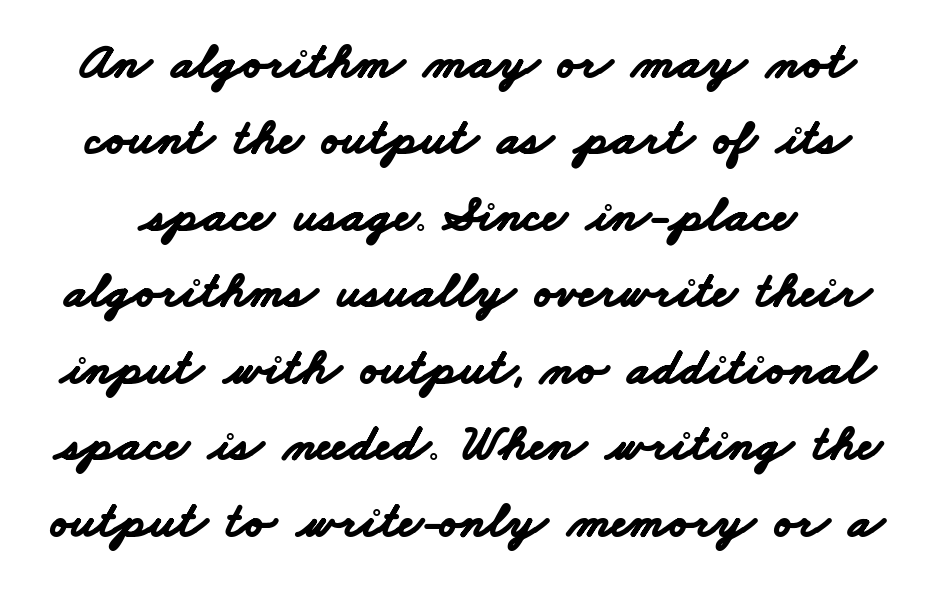
The image shows 51 px bold, wide sans-serif type; set normal line spacing (1.5x), normal letter spacing, not underlined; low stroke contrast and a small x-height.
